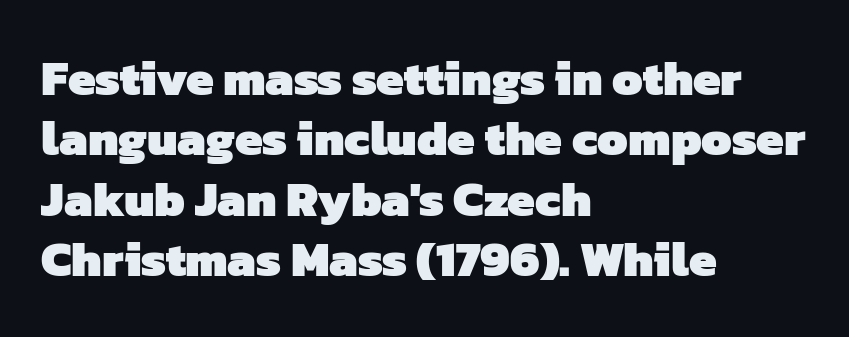
The image shows 49 px heavy sans-serif type; set left-aligned, line spacing 1.23x, normal letter spacing, not underlined; low stroke contrast and a medium x-height.
